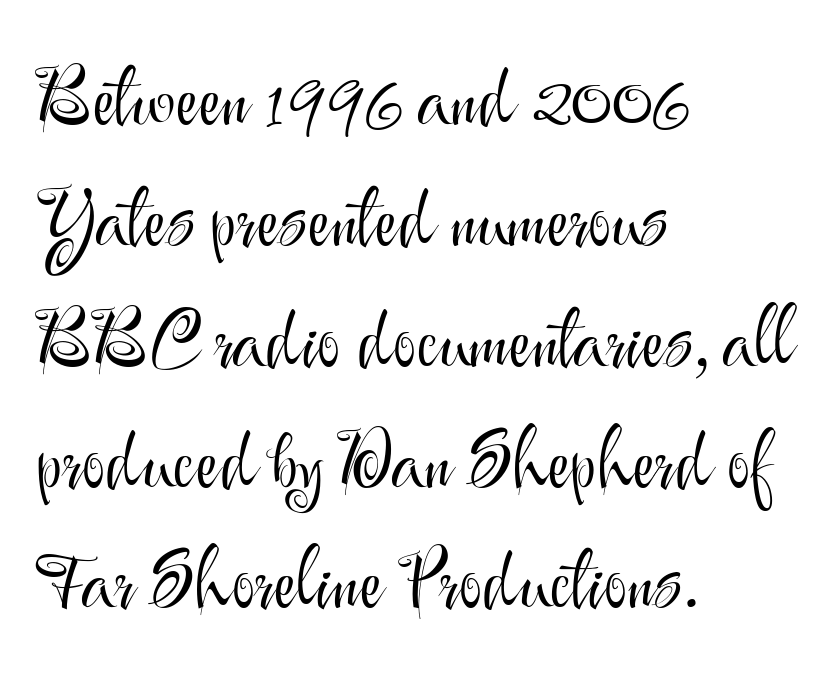
{"serif": "no", "bold": "no", "weight": "light", "width": "normal", "stroke_contrast": "medium", "x_height": "small", "monospaced": "no", "underline": "no", "align": "left", "line_spacing": "normal", "line_spacing_ratio": 1.53, "letter_spacing": "normal", "letter_spacing_em": 0.0, "glyph_px": 79}
